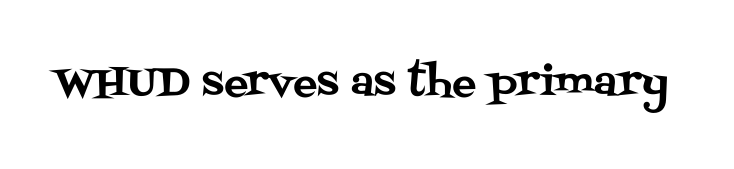
The passage shown is not underscored anywhere. The typeface chosen for these lines features serifs. These lines are rendered in a variable-pitch font. Characters remain perfectly vertical along every line. The horizontal fit of the characters is conventional and even.
